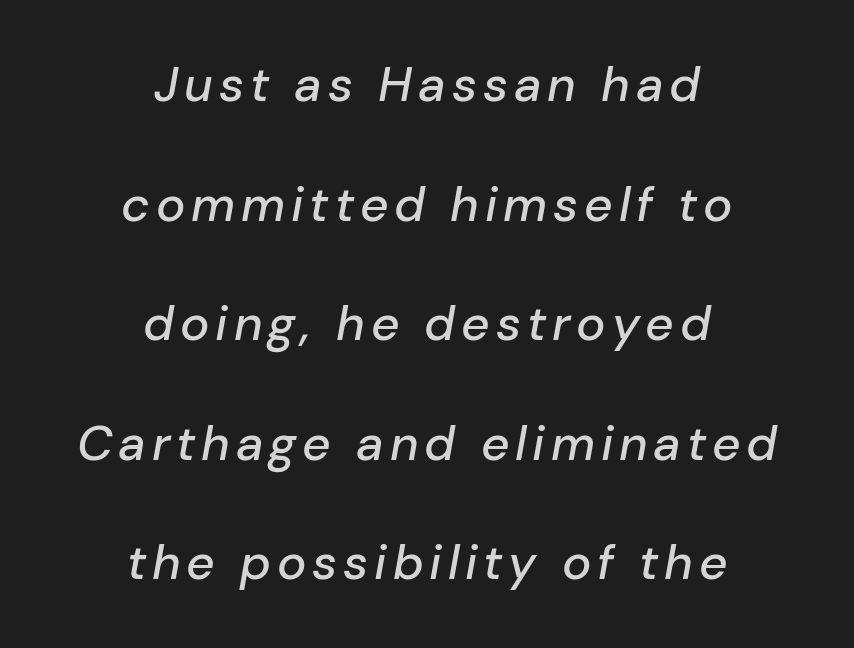
The image shows 49 px text type, italic (leaning right); set centered, loose line spacing (2.44x), not underlined; low stroke contrast and a medium x-height.
